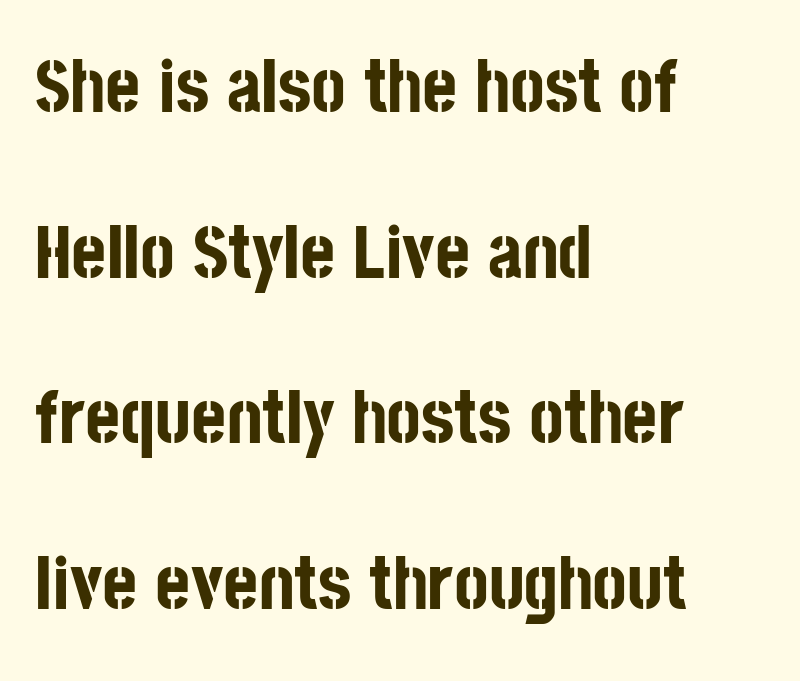
Has an underline been added? It has not. The horizontal fit of the characters is conventional and even. Successive baselines arrive slowly, with a big drop between each. A full-strength bold gives these letters their thick strokes. The type sits square on the baseline with zero lean.
